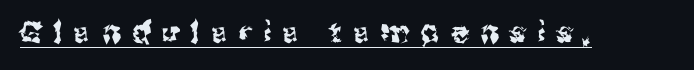
Think of a printed novel: that variable character pitch is what you see here. Does the type have serifs? No, each stem ends abruptly. Underline: present. The type sits square on the baseline with zero lean. Does extra space separate the letters? Yes, quite a lot of it.
